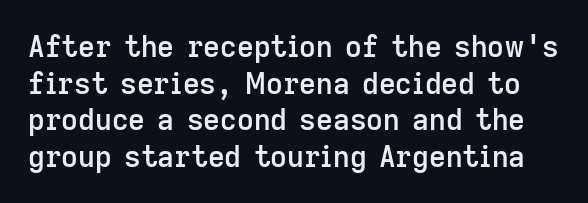
Varying glyph widths throughout — classic text-font behaviour. The block of text has a typical density, with ordinary space between rows. Just letters on the line, the space beneath them empty. These lines carry some extra weight — a demibold, not a full bold. Check where the strokes stop: nothing finishes them off — pure sans. Characters follow at the spacing the type designer built in.
